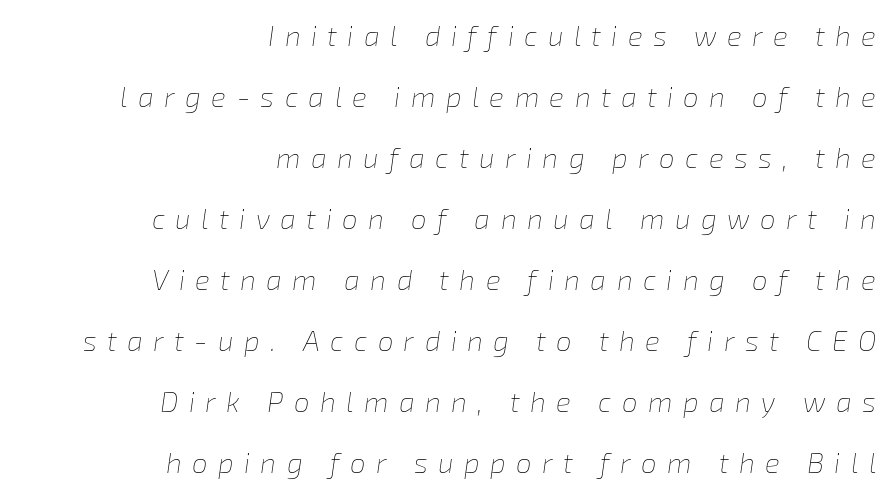
{"italic": "yes", "lean": "right", "slant_degrees": 8, "bold": "no", "weight": "thin", "width": "normal", "stroke_contrast": "low", "x_height": "medium", "monospaced": "no", "underline": "no", "align": "right", "line_spacing": "loose", "line_spacing_ratio": 2.18, "letter_spacing": "wide", "letter_spacing_em": 0.37, "glyph_px": 28}
